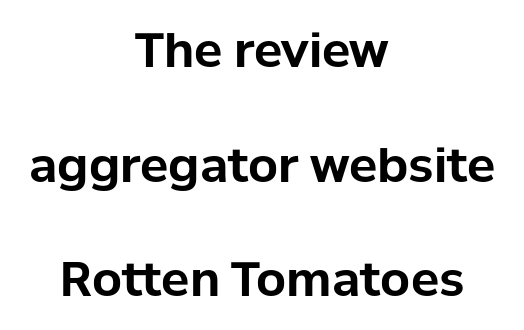
The image shows 47 px bold sans-serif type, upright; set centered, loose line spacing (2.44x), normal letter spacing, not underlined; low stroke contrast and a medium x-height.
